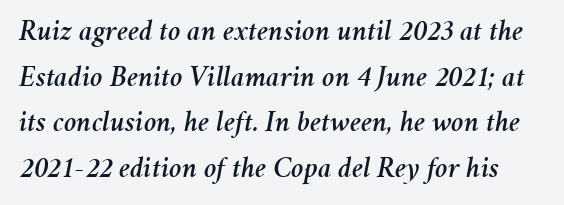
{"italic": "yes", "lean": "right", "slant_degrees": 11, "width": "normal", "stroke_contrast": "medium", "x_height": "medium", "monospaced": "no", "underline": "no", "line_spacing": "normal", "line_spacing_ratio": 1.52, "letter_spacing": "normal", "letter_spacing_em": 0.0, "glyph_px": 30}
